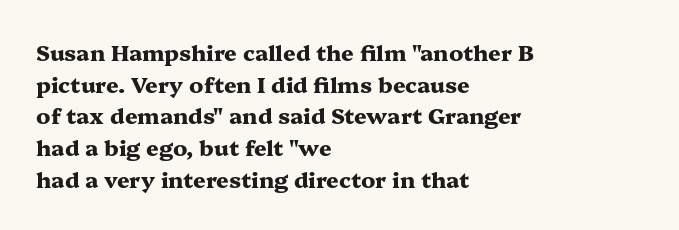
Q: Is the text bold? A: Yes.
Q: Is the text italic (slanted)? A: No, it is upright.
Q: Is the text underlined? A: No.
Q: How is the paragraph aligned? A: Left-aligned.
Q: Is the spacing between letters normal or unusually wide? A: Normal.
Q: Is the spacing between lines tight, normal or loose? A: Normal.
